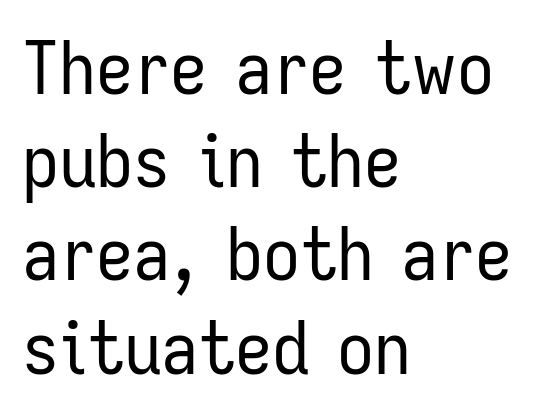
{"serif": "no", "italic": "no", "bold": "no", "weight": "regular", "width": "condensed", "stroke_contrast": "low", "x_height": "medium", "monospaced": "no", "underline": "no", "align": "left", "line_spacing": "normal", "line_spacing_ratio": 1.26, "letter_spacing": "normal", "letter_spacing_em": 0.0, "glyph_px": 74}
